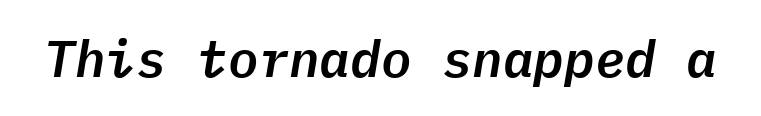
The image shows 51 px text type, italic (leaning right), monospaced; set normal letter spacing, not underlined; low stroke contrast and a medium x-height.
